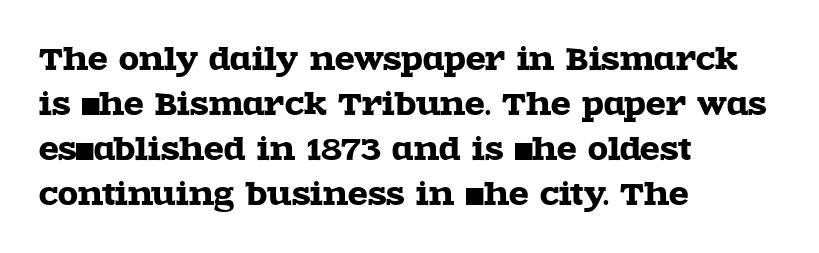
{"serif": "yes", "italic": "no", "width": "wide", "x_height": "large", "monospaced": "no", "underline": "no", "align": "left", "line_spacing": "normal", "line_spacing_ratio": 1.55, "letter_spacing": "normal", "letter_spacing_em": 0.0, "glyph_px": 29}
